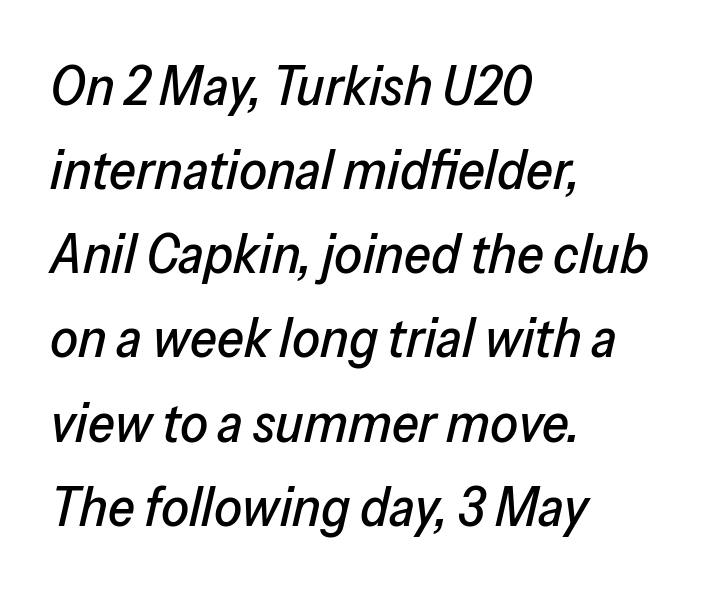
{"italic": "yes", "lean": "right", "slant_degrees": 13, "width": "normal", "stroke_contrast": "low", "x_height": "medium", "monospaced": "no", "underline": "no", "align": "left", "line_spacing": "normal", "line_spacing_ratio": 1.53, "letter_spacing": "normal", "letter_spacing_em": 0.0, "glyph_px": 55}
